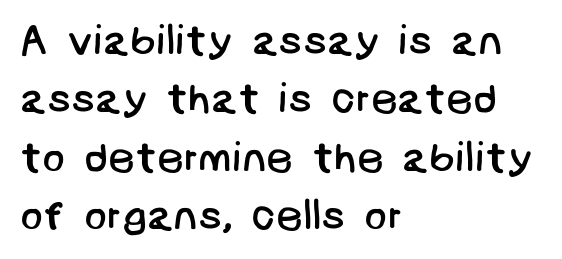
The baseline area is clear. The typeface chosen for these lines omits serifs. Compared with typical body copy, the letter spacing here is the same. The typeface has the unassuming heft of standard copy or less.
